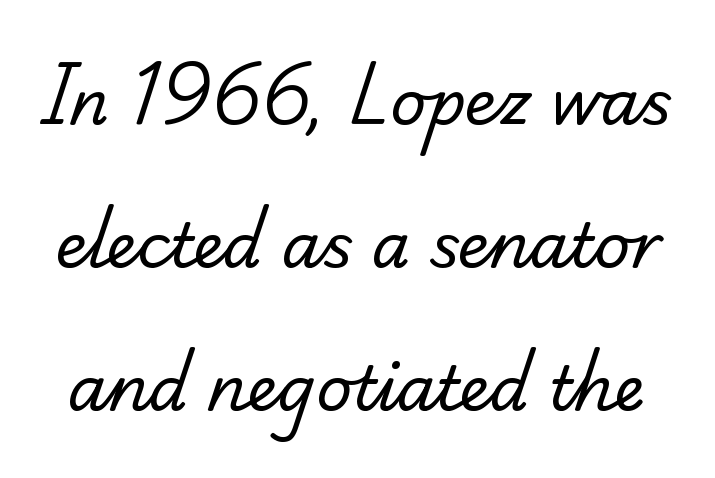
{"serif": "yes", "bold": "no", "weight": "regular", "width": "normal", "stroke_contrast": "low", "x_height": "small", "monospaced": "no", "underline": "no", "line_spacing": "loose", "line_spacing_ratio": 2.31, "letter_spacing": "normal", "letter_spacing_em": 0.0, "glyph_px": 62}
